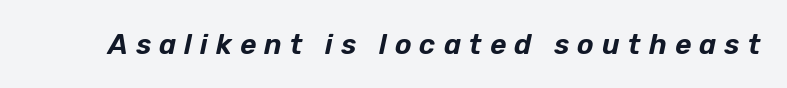
Q: Is the text italic (slanted)? A: Yes, it leans right by about 12 degrees.
Q: Is the text underlined? A: No.
Q: Is the spacing between letters normal or unusually wide? A: Unusually wide.
Q: Width (condensed, normal, or wide)? A: Normal.
Q: Stroke contrast? A: Low.
Q: x-height? A: Medium.
Q: Monospaced? A: No.
